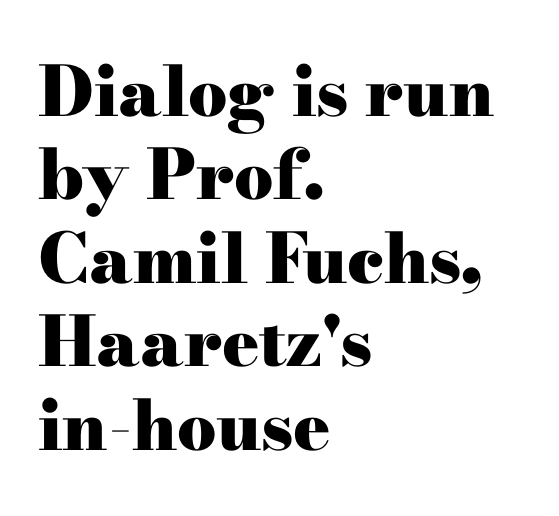
Plenty of ink on the page — the face is bold. Unlike a clean sans, this face finishes its strokes with serifs. Each letter keeps its own natural width here, so spacing adapts to shape. This sample is left-justified, so line endings fall wherever the words run out.
